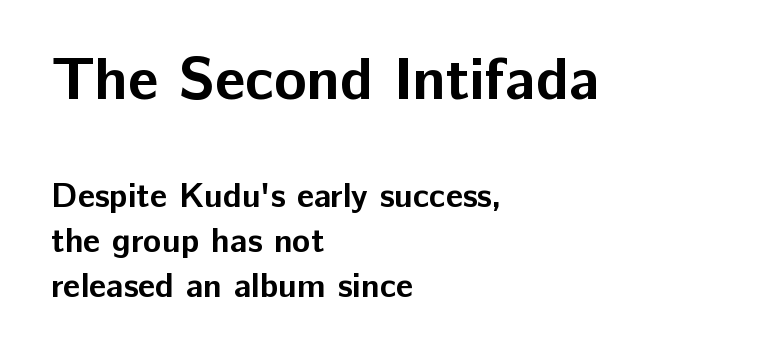
Think of a printed novel: that variable character pitch is what you see here. If you drew a line through each stem, it would be perfectly vertical. The lines in this sample share a left origin and differ only in where they stop. Strong, thick strokes mark this as bold type. I'd call this a sans setting — the letters go barefoot.
